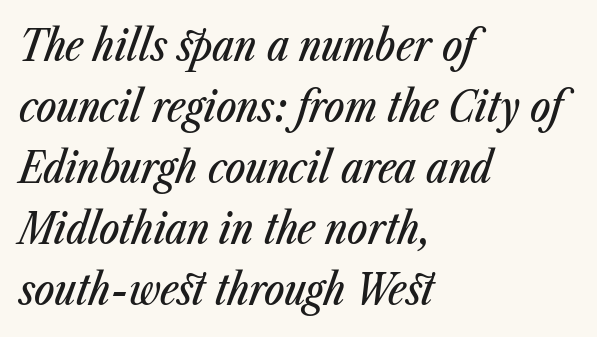
The space between consecutive lines is moderate. Which margin do the lines hug? The left one — the right edge is uneven. The letterforms sit shoulder to shoulder at normal distance. Posture: slanted.
